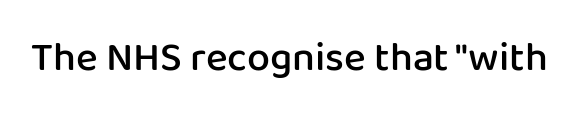
Q: Is the text bold? A: Semi-bold.
Q: Is the text italic (slanted)? A: No, it is upright.
Q: Is the typeface a serif or a sans-serif typeface? A: Sans-serif.
Q: Is the text underlined? A: No.
Q: Is the spacing between letters normal or unusually wide? A: Normal.
Q: Width (condensed, normal, or wide)? A: Normal.
Q: Stroke contrast? A: Low.
Q: x-height? A: Medium.
Q: Monospaced? A: No.
